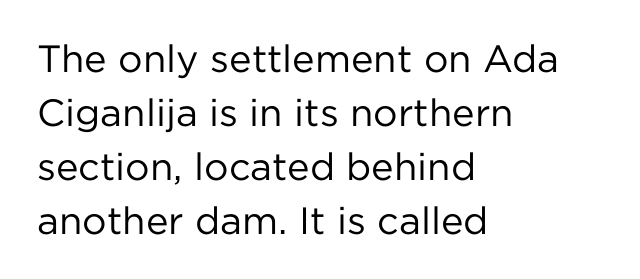
Is this a fixed-width face? No — the glyphs have proportional, varying widths. A clean baseline with only descenders dipping below it. The type is set solid horizontally, with unmodified tracking. Weight: regular or lighter.
